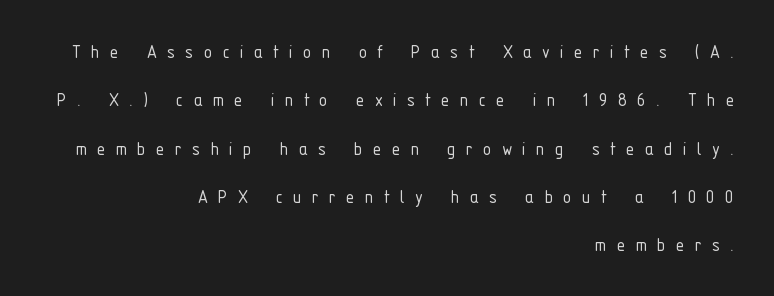
Q: Is the text bold? A: No.
Q: Is the text italic (slanted)? A: No, it is upright.
Q: Is the text underlined? A: No.
Q: How is the paragraph aligned? A: Right-aligned.
Q: Is the spacing between letters normal or unusually wide? A: Unusually wide.
Q: Is the spacing between lines tight, normal or loose? A: Loose.
